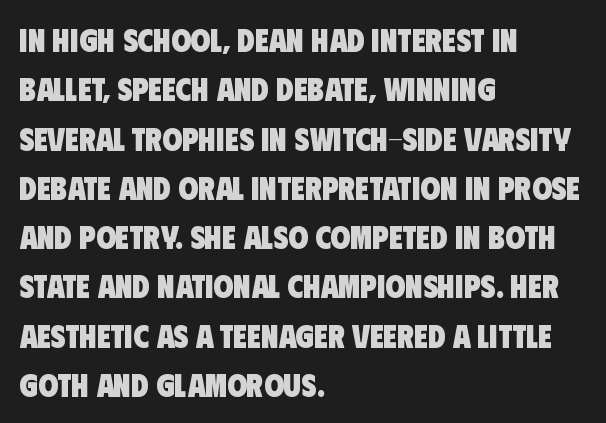
This is sans-serif lettering, the kind often seen on screens and signage. Is the letter spacing exaggerated? No — it looks like the ordinary default. Varying glyph widths throughout — classic text-font behaviour. Only glyphs here, with clear space below each row. Visually the block forms a straight wall on the left and a jagged coastline on the right.
